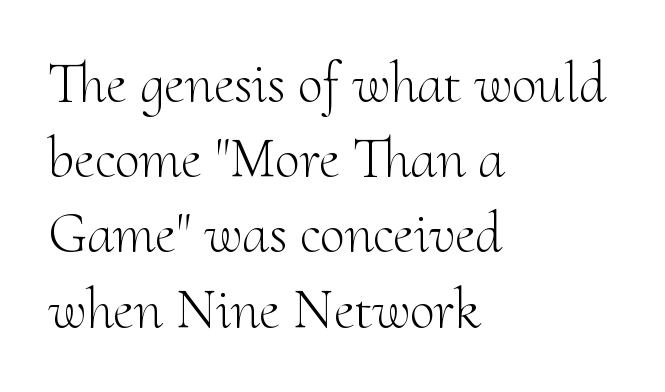
The face looks like a standard text weight, possibly lighter. The specimen reads as upright at a glance. These lines are rendered in a variable-pitch font. Reading down the block, your eye returns to a fixed left position each line. Font category for this specimen: serif.
